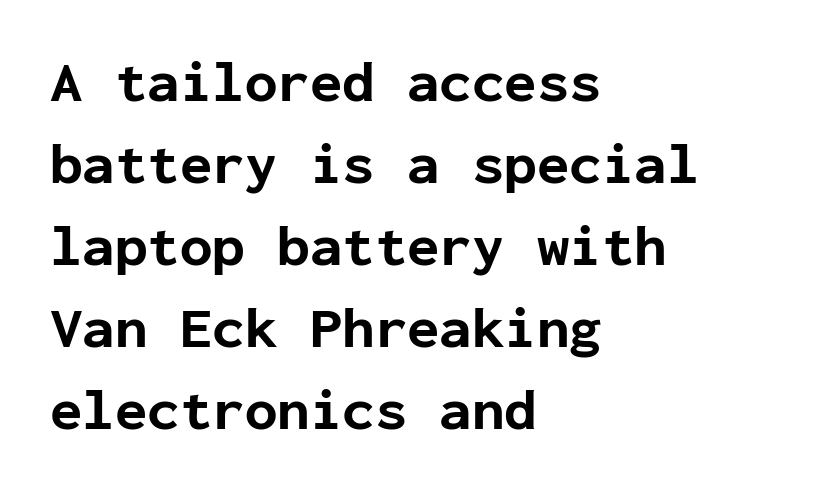
Q: Is the text bold? A: Yes.
Q: Is the text italic (slanted)? A: No, it is upright.
Q: Is the typeface a serif or a sans-serif typeface? A: Sans-serif.
Q: Is the text underlined? A: No.
Q: How is the paragraph aligned? A: Left-aligned.
Q: Is the spacing between letters normal or unusually wide? A: Normal.
Q: Is the spacing between lines tight, normal or loose? A: Normal.
Q: Width (condensed, normal, or wide)? A: Normal.
Q: Stroke contrast? A: Low.
Q: x-height? A: Medium.
Q: Monospaced? A: Yes.
